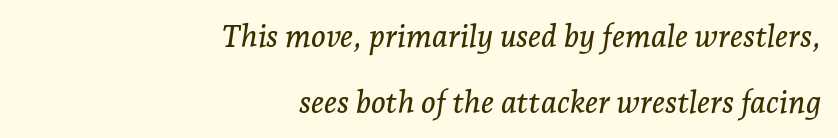
{"serif": "yes", "italic": "yes", "lean": "right", "slant_degrees": 7, "width": "normal", "stroke_contrast": "low", "x_height": "medium", "monospaced": "no", "underline": "no", "align": "right", "line_spacing": "loose", "line_spacing_ratio": 2.12, "letter_spacing": "normal", "letter_spacing_em": 0.0, "glyph_px": 31}
